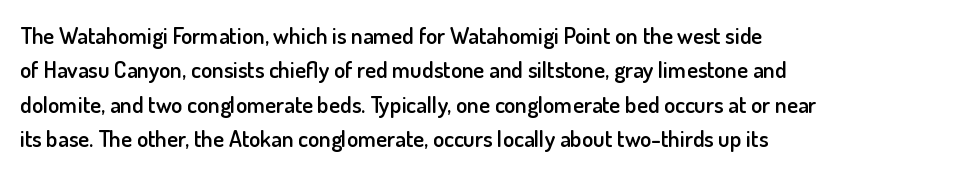
The setting favours the left margin, as ordinary paragraphs usually do. Words float on clear page, feet unadorned. If you measured baseline to baseline, you'd find a middling distance. These words are printed semibold, heavier than regular yet not bold. Does the lettering tilt? It doesn't — this is upright.
